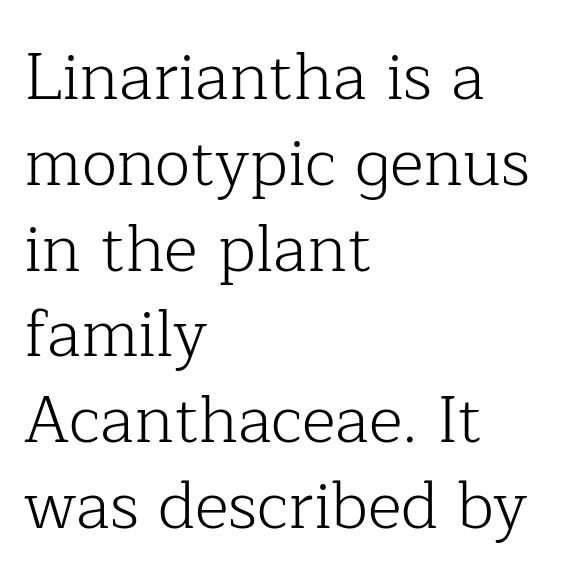
The image shows 65 px light serif type, upright; set left-aligned, normal line spacing (1.32x), normal letter spacing, not underlined; low stroke contrast and a medium x-height.
